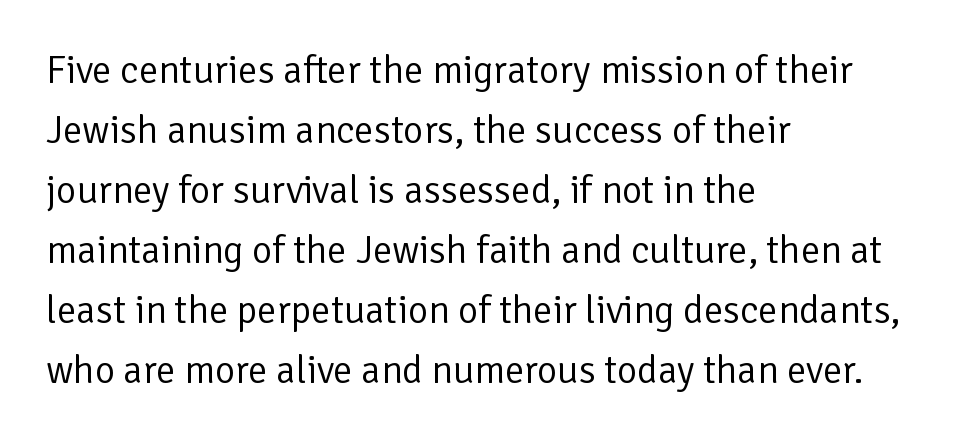
Compared with a typical body face, this is equally light or lighter still. Bare-footed words on every line. Note the varied advance widths — an 'i' is clearly narrower than an 'm'. In terms of leading, this rendering sits right in the middle.
